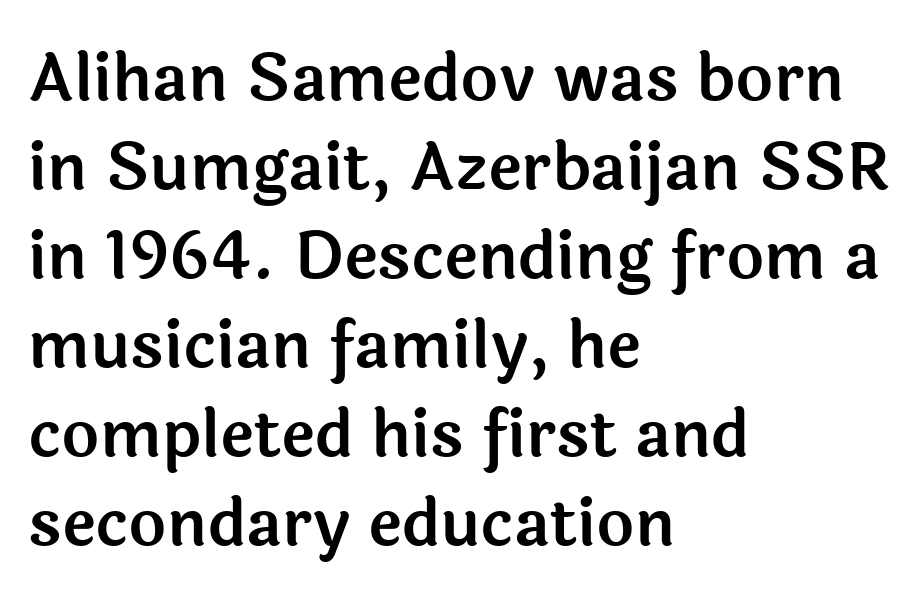
Characters follow at the spacing the type designer built in. The space beneath each line is pristine and unruled. Is there much room between lines? A standard amount, neither cramped nor airy. Is there any slant? The stems are plumb. Caption: multi-line text, flush left, ragged right. The passage shown is typed in a proportional face where columns would drift.
